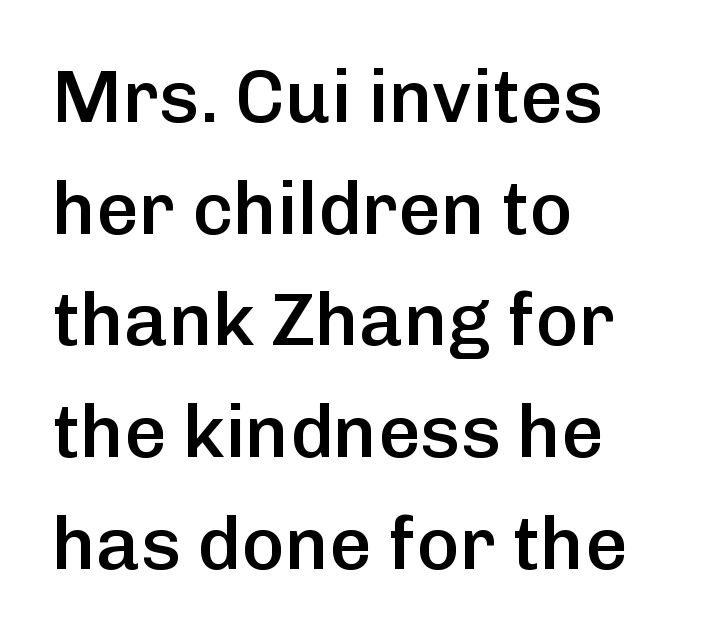
Q: Is the text bold? A: Semi-bold.
Q: Is the text italic (slanted)? A: No, it is upright.
Q: Is the typeface a serif or a sans-serif typeface? A: Sans-serif.
Q: Is the text underlined? A: No.
Q: How is the paragraph aligned? A: Left-aligned.
Q: Is the spacing between letters normal or unusually wide? A: Normal.
Q: Is the spacing between lines tight, normal or loose? A: Normal.
Q: Width (condensed, normal, or wide)? A: Normal.
Q: Stroke contrast? A: Low.
Q: x-height? A: Medium.
Q: Monospaced? A: No.
